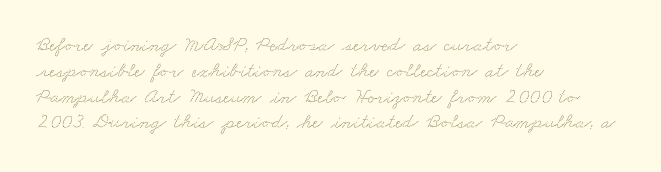
Q: Is the text underlined? A: No.
Q: How is the paragraph aligned? A: Left-aligned.
Q: Is the spacing between letters normal or unusually wide? A: Normal.
